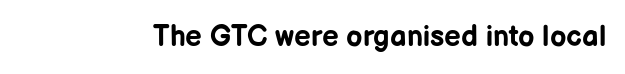
Every stem runs plumb, perpendicular to the baseline. The letters carry no serifs — their stems end cleanly without finishing strokes. The rendering uses natural spacing where letterforms have individual widths. Typographic density is high because the face is bold. Characters follow at the spacing the type designer built in. Any mark beneath the type? The region is blank.
